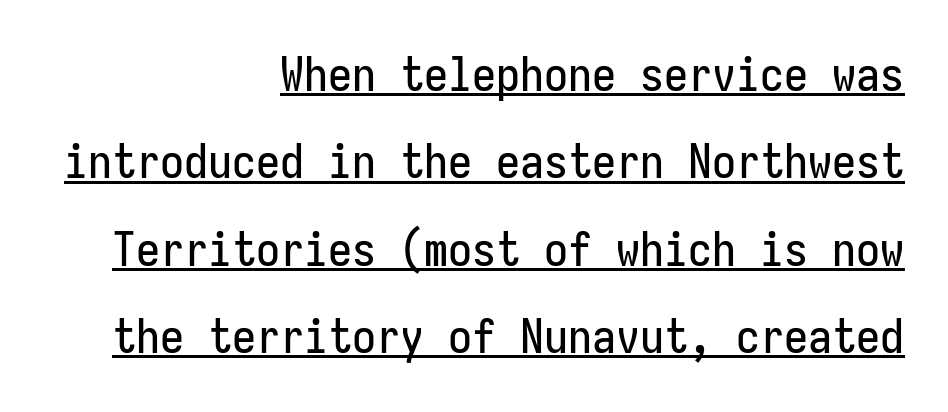
{"serif": "no", "italic": "no", "width": "condensed", "stroke_contrast": "low", "x_height": "medium", "monospaced": "yes", "underline": "yes", "align": "right", "line_spacing_ratio": 1.82, "letter_spacing": "normal", "letter_spacing_em": 0.0, "glyph_px": 48}
